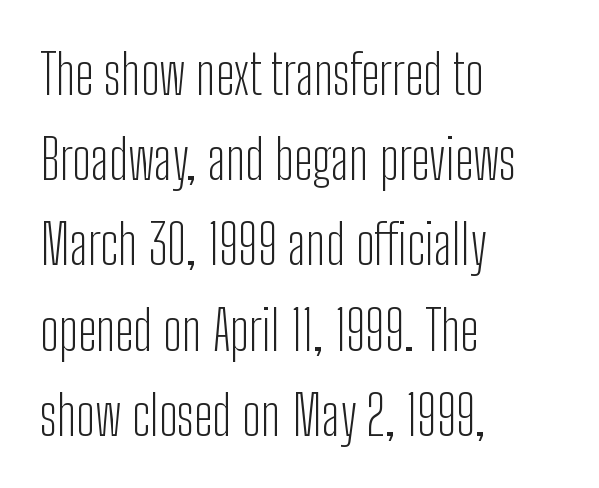
{"serif": "no", "italic": "no", "bold": "no", "weight": "light", "width": "condensed", "stroke_contrast": "low", "x_height": "medium", "monospaced": "no", "underline": "no", "align": "left", "line_spacing": "normal", "line_spacing_ratio": 1.55, "letter_spacing": "normal", "letter_spacing_em": 0.0, "glyph_px": 55}
